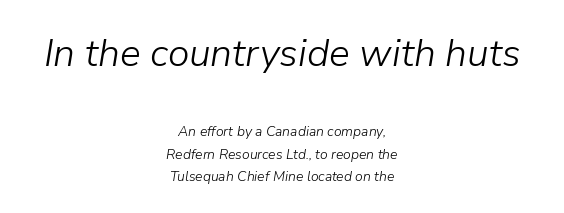
An italicized treatment has been applied to the whole sample. A student would notice the top passage is typeset larger than what follows. Weight: in the light-to-regular range. In terms of leading, this rendering sits right in the middle. Think of a printed novel: that variable character pitch is what you see here. The compositor balanced each line on the midline.
